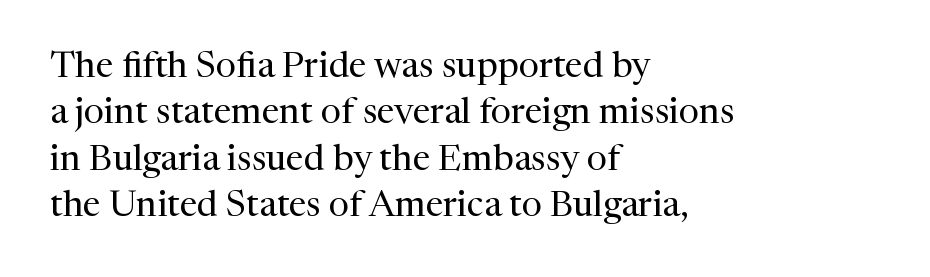
{"serif": "yes", "italic": "no", "bold": "no", "weight": "regular", "width": "normal", "stroke_contrast": "medium", "x_height": "medium", "monospaced": "no", "underline": "no", "align": "left", "line_spacing": "normal", "line_spacing_ratio": 1.29, "letter_spacing": "normal", "letter_spacing_em": 0.0, "glyph_px": 36}
